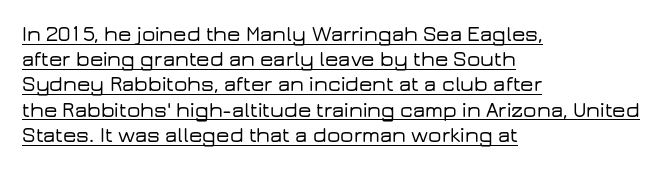
You can tell it's not italic because the verticals are truly vertical. Is the letter spacing exaggerated? No — it looks like the ordinary default. The sample's only ornament is a line tracing under the words. Compared with a centered layout, this one pins lines to the left instead.
